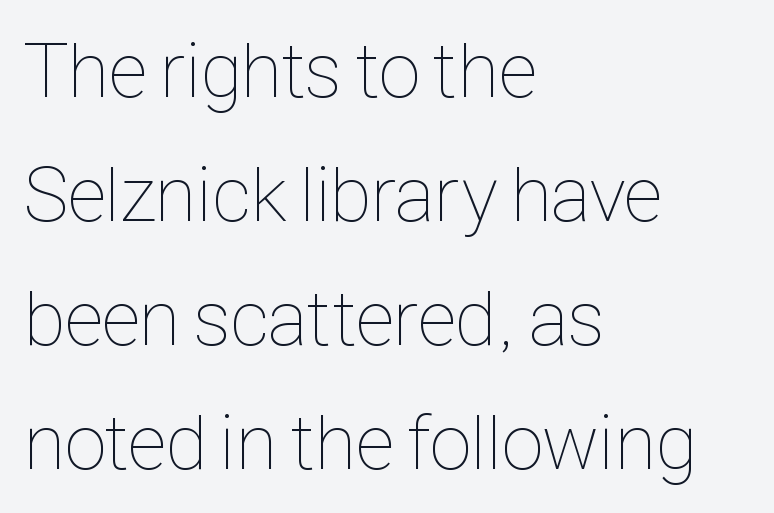
The image shows 78 px thin, condensed type, upright; set left-aligned, normal line spacing (1.59x), normal letter spacing, not underlined; low stroke contrast and a medium x-height.
